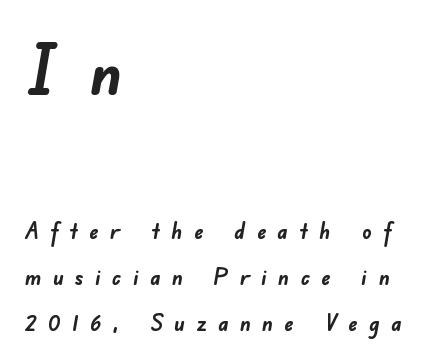
{"serif": "no", "bold": "yes", "weight": "semibold", "width": "normal", "stroke_contrast": "low", "x_height": "small", "monospaced": "no", "underline": "no", "align": "left", "line_spacing": "loose", "line_spacing_ratio": 2.0, "letter_spacing": "wide", "letter_spacing_em": 0.49, "larger_block": "first", "size_ratio": 2.96, "glyph_px": 68}
